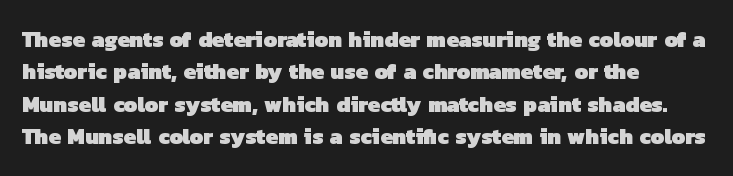
{"bold": "yes", "underline": "no", "align": "left", "line_spacing": "normal", "line_spacing_ratio": 1.47, "letter_spacing": "normal", "letter_spacing_em": 0.0, "glyph_px": 22}
